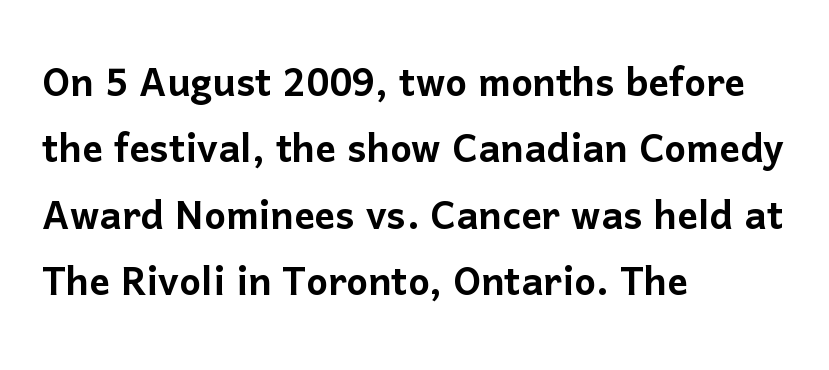
{"serif": "no", "italic": "no", "width": "normal", "stroke_contrast": "low", "x_height": "medium", "monospaced": "no", "underline": "no", "align": "left", "line_spacing": "normal", "line_spacing_ratio": 1.3, "letter_spacing": "normal", "letter_spacing_em": 0.0, "glyph_px": 51}
